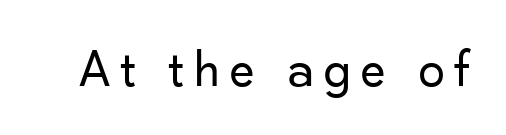
The image shows 53 px regular-weight sans-serif type, upright; set not underlined; low stroke contrast and a small x-height.
